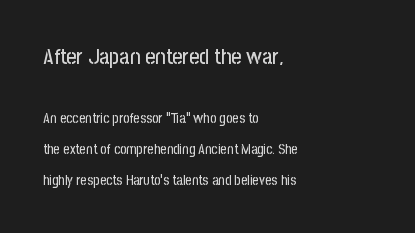
What stands out about the letter spacing? Nothing — it is the standard amount. Clear beneath every line of the passage. This rendering uses left alignment, leaving the right contour irregular. Is the lower block the larger one? No — the upper block carries the bigger type. Posture: vertical.
